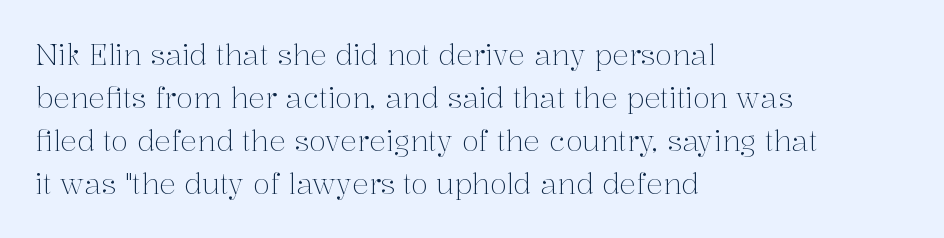
{"serif": "yes", "italic": "no", "bold": "no", "weight": "light", "width": "normal", "stroke_contrast": "medium", "x_height": "medium", "monospaced": "no", "underline": "no", "align": "left", "line_spacing": "normal", "line_spacing_ratio": 1.53, "letter_spacing": "normal", "letter_spacing_em": 0.0, "glyph_px": 28}
